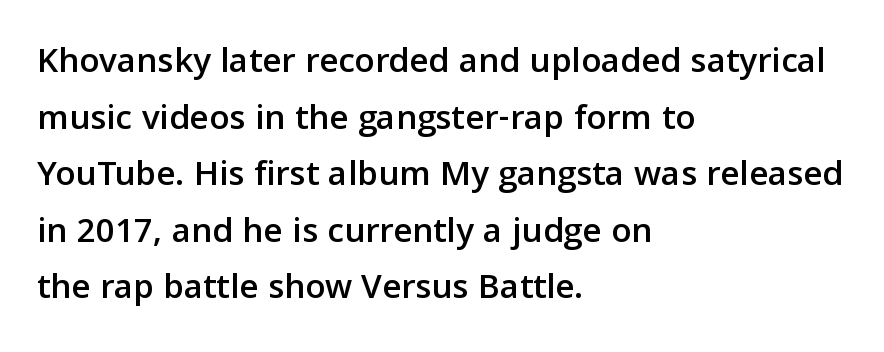
{"serif": "no", "italic": "no", "width": "normal", "stroke_contrast": "low", "x_height": "medium", "monospaced": "no", "underline": "no", "align": "left", "line_spacing": "normal", "line_spacing_ratio": 1.53, "letter_spacing": "normal", "letter_spacing_em": 0.0, "glyph_px": 37}
